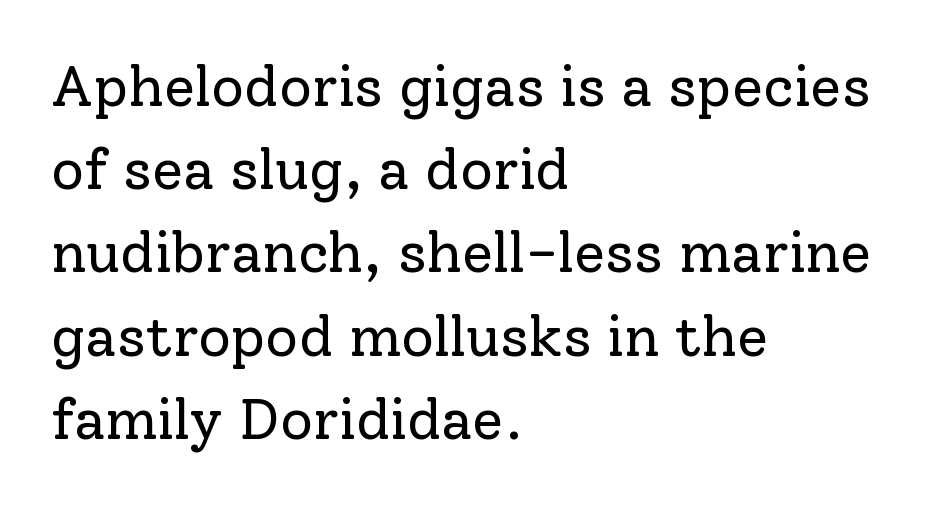
The image shows 57 px regular-weight serif type, upright; set left-aligned, normal line spacing (1.46x), normal letter spacing, not underlined; low stroke contrast and a medium x-height.
